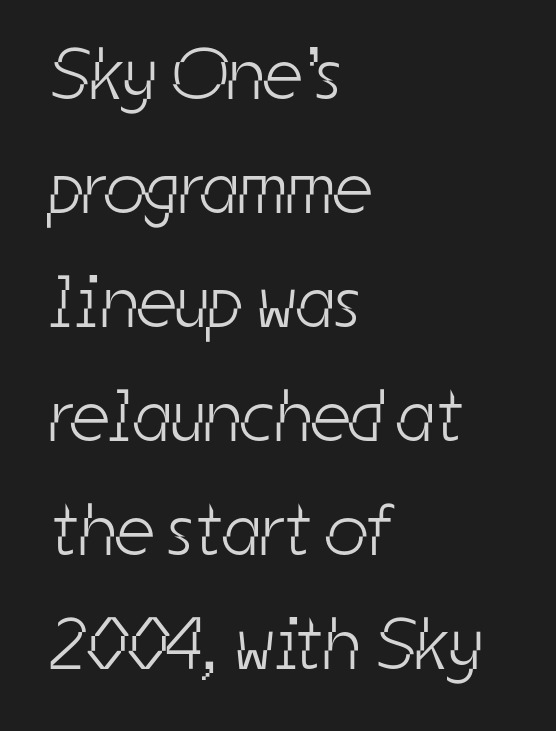
In terms of leading, this rendering sits right in the middle. Only glyphs here, with clear space below each row. Check where the strokes stop: nothing finishes them off — pure sans. Compared with a typical body face, this is equally light or lighter still. How are the letters spaced? Ordinarily, with no added tracking.
